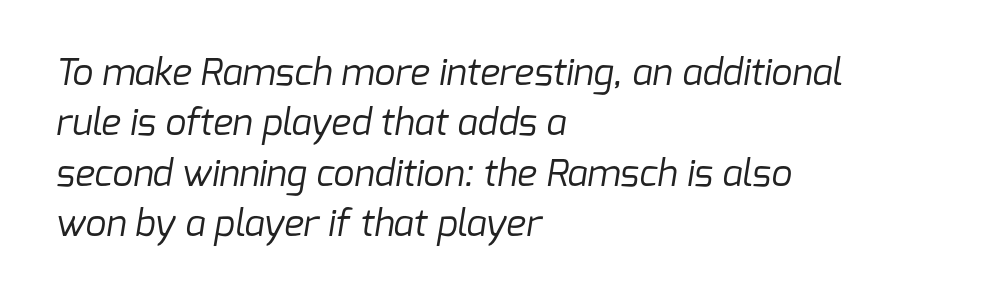
These lines are rendered in a variable-pitch font. The passage shown stacks its lines at a standard gap. Characters follow at the spacing the type designer built in. A sans-serif font was chosen for this passage. Quick note: underline off. This reads as an unemphasized weight, regular at the heaviest.
